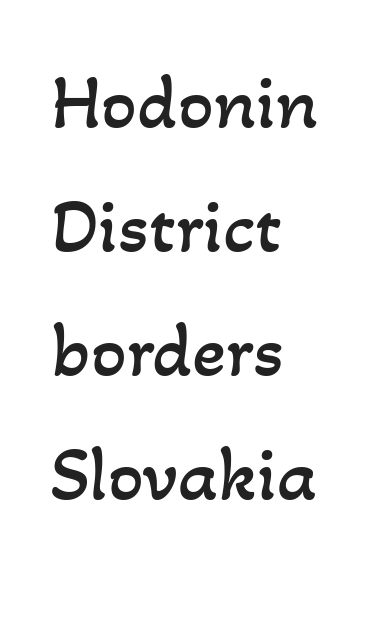
The image shows 79 px regular-weight type; set left-aligned, normal line spacing (1.57x), normal letter spacing, not underlined; low stroke contrast and a small x-height.
